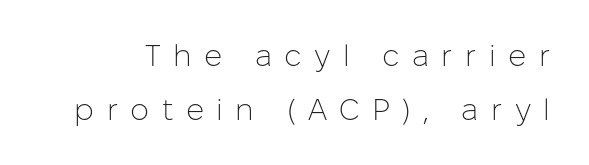
The image shows 30 px light sans-serif type, upright; set line spacing 1.79x, unusually wide letter spacing (+0.41 em), not underlined; low stroke contrast and a medium x-height.
